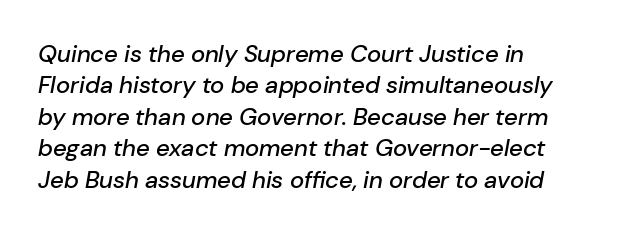
Italic? Definitely — the glyphs are oblique. Nobody touched the tracking dial on this one. The rows are spaced the way most documents space them. Underlining? Definitely not there.
